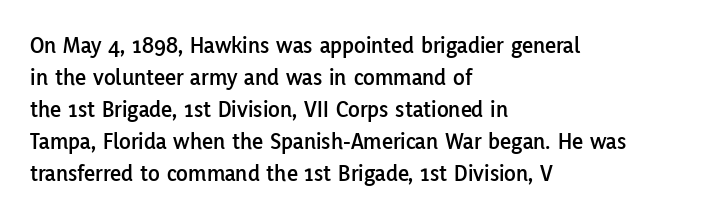
No italicization has been applied; the sample stays upright. The vertical gap from one line to the next is medium. Standard letterfit; no display-style spreading of the glyphs. The passage is arranged the way most books set body copy — flush left. Rule under the text: the space is simply empty.
